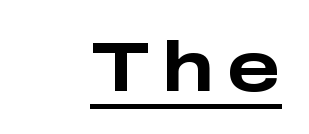
Every character sits straight up, as roman type does. The text was rendered using a sans face with plain stroke endings. Caption: bold face, heavy strokes. These lines are rendered in a variable-pitch font. You can see a thin bar hugging the bottom of the glyphs.
